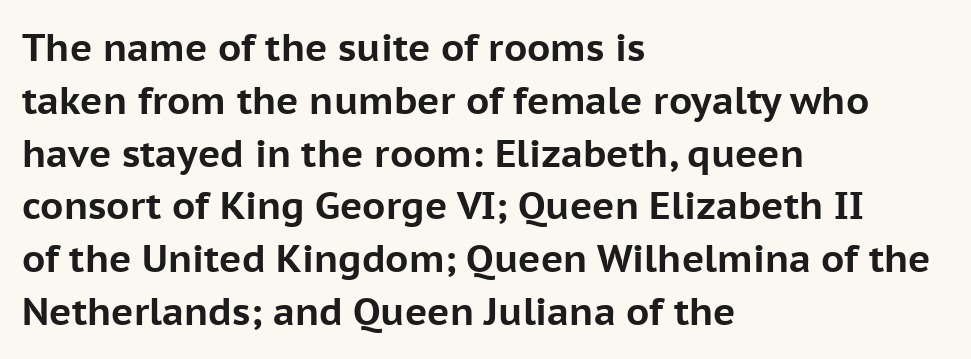
Does the lettering tilt? It doesn't — this is upright. How are the letters spaced? Ordinarily, with no added tracking. The space beneath each line is pristine and unruled. One-word summary of the alignment: left.
